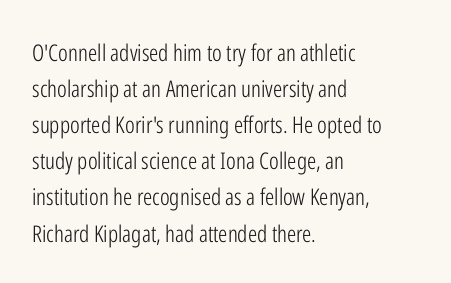
Nothing unusual about the tracking: characters are spaced as the font intends. The typesetter chose a ragged-right arrangement here. Vertical strokes here are truly vertical. In terms of leading, this rendering sits right in the middle.
